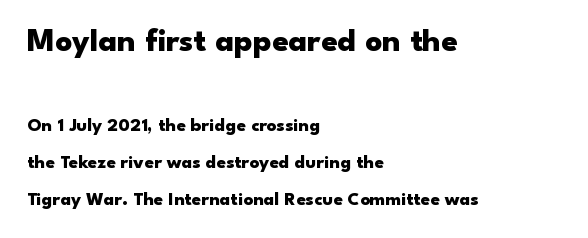
The passage shown is emphatically bold. Look at the glyph heights: the upper group is clearly the bigger setting. Ordinary non-slanted type is in use. There is no visible air inserted between adjacent glyphs. Each letter's strokes conclude bluntly, with no projecting serifs.
